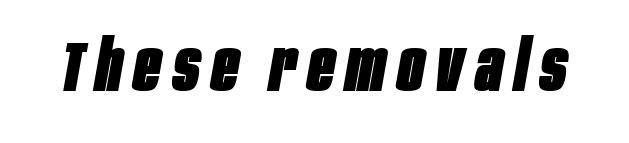
Q: Is the text bold? A: Yes.
Q: Is the text italic (slanted)? A: Yes, it leans right by about 10 degrees.
Q: Is the text underlined? A: No.
Q: Width (condensed, normal, or wide)? A: Condensed.
Q: Stroke contrast? A: Low.
Q: x-height? A: Large.
Q: Monospaced? A: No.
